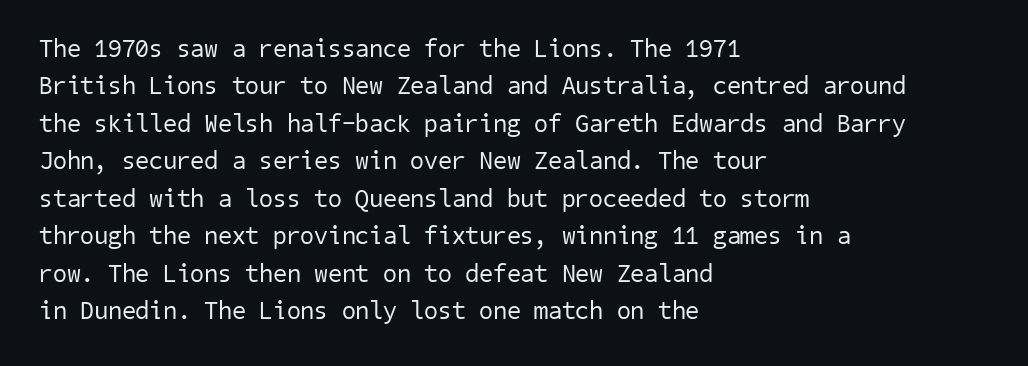
The image shows 25 px text type; set left-aligned, normal line spacing (1.5x), normal letter spacing, not underlined.
